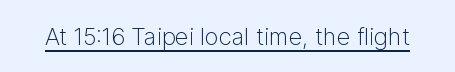
The image shows 24 px text type, upright; set normal letter spacing, underlined.
